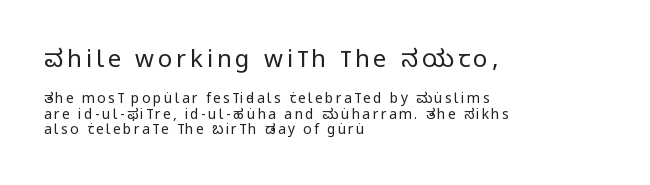
Between these two stacked blocks, the higher one wins on size. Anything drawn beneath the words? Only blank space. The text block is weighted toward the left margin, trailing off unevenly rightward. Stroke thickness stays within the range of a standard reading face or lighter. The space between consecutive lines is stingy.
